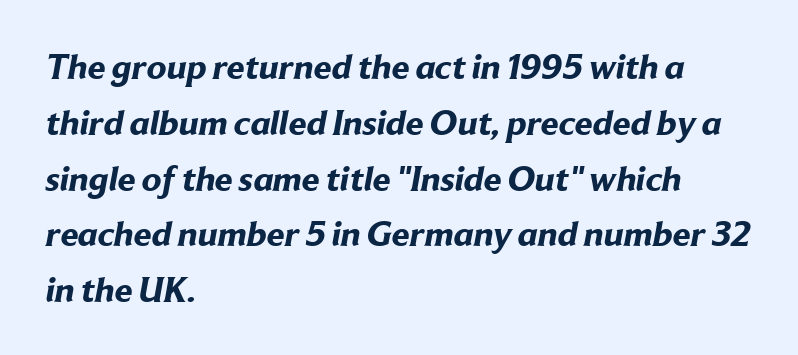
Q: Is the text bold? A: Yes.
Q: Is the typeface a serif or a sans-serif typeface? A: Sans-serif.
Q: Is the text underlined? A: No.
Q: How is the paragraph aligned? A: Left-aligned.
Q: Is the spacing between letters normal or unusually wide? A: Normal.
Q: Is the spacing between lines tight, normal or loose? A: Normal.
Q: Width (condensed, normal, or wide)? A: Normal.
Q: Stroke contrast? A: Low.
Q: x-height? A: Medium.
Q: Monospaced? A: No.
